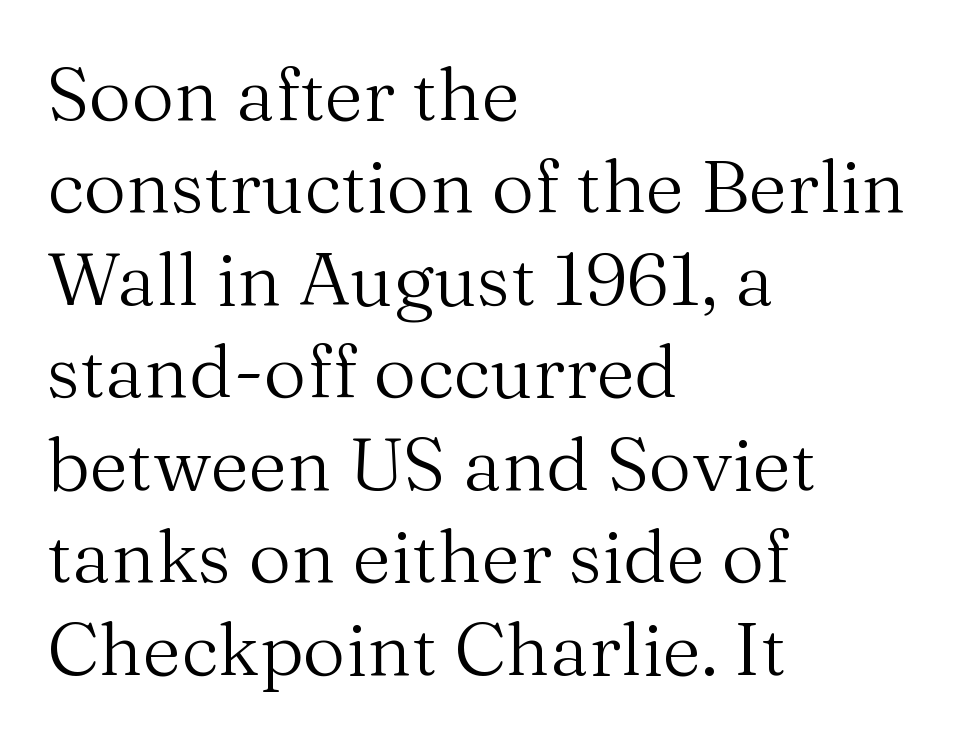
Is the stroke heavy? The answer is a plain regular-or-lighter. The letters sit at their default tracking, neither squeezed nor spread. Teacher's note: observe the even left margin — that is flush-left alignment. The letters stand upright; this is a roman face. Honestly, there is no underline to notice here at all.
